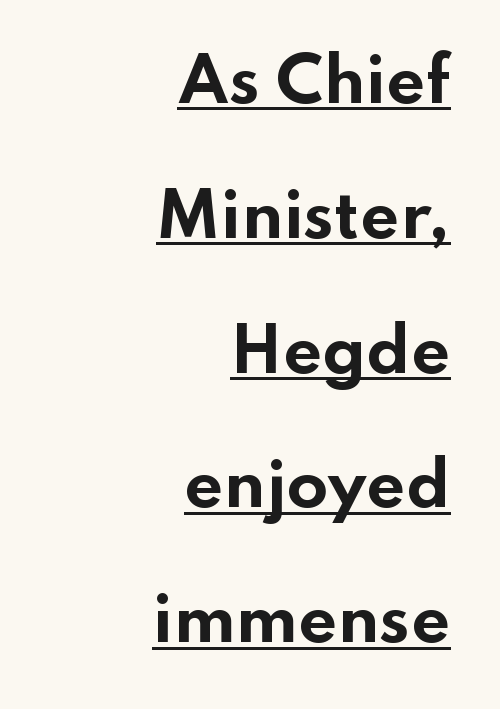
The image shows 61 px bold, wide sans-serif type, upright; set right-aligned, loose line spacing (2.21x), normal letter spacing, underlined; low stroke contrast and a small x-height.
